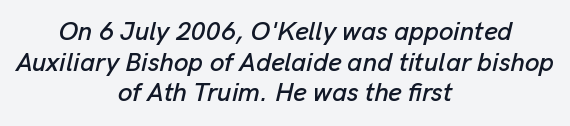
Underline: absent. Each word holds together tightly as a unit, with standard inter-letter gaps. These lines stack symmetrically, like a column narrowing and widening about its center. The rendering applies a slant to the glyphs.
